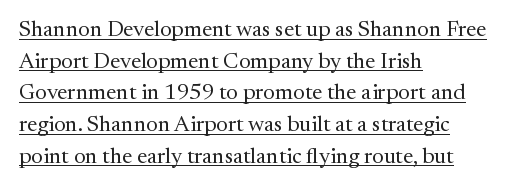
{"italic": "no", "bold": "no", "underline": "yes", "align": "left", "line_spacing": "normal", "line_spacing_ratio": 1.44, "letter_spacing": "normal", "letter_spacing_em": 0.0, "glyph_px": 22}
